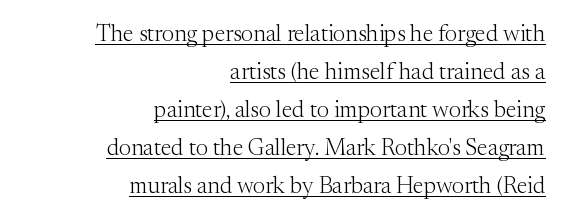
Right-aligned paragraph, ragged on the left. Between one letter and the next there's only the usual sliver of space. The axis of the letterforms is exactly vertical. Stroke thickness stays within the range of a standard reading face or lighter. The sample's only ornament is a line tracing under the words. Regular leading.
